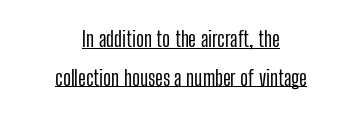
Q: Is the text italic (slanted)? A: No, it is upright.
Q: Is the text underlined? A: Yes.
Q: How is the paragraph aligned? A: Centered.
Q: Is the spacing between letters normal or unusually wide? A: Normal.
